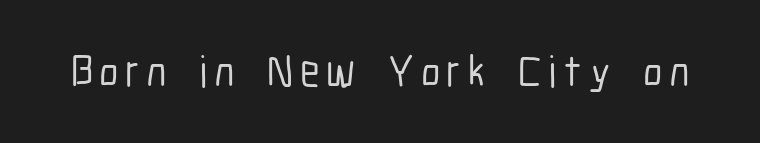
Quick note: underline off. The typography opts for an upright posture over an oblique one. Nothing sits at the stroke ends, so this counts as sans-serif. Proportional: the letters do not fall into vertical columns.
